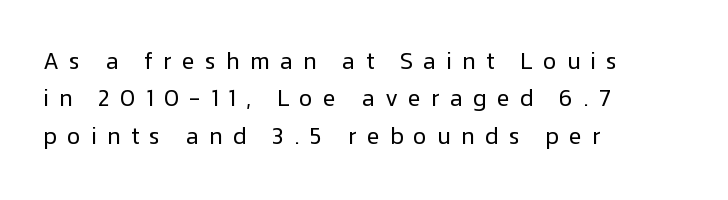
Notice how the stems are strictly vertical — no italics here. What's the leading like? Ordinary, nothing unusual. The lines in this sample share a left origin and differ only in where they stop. The foot of each line stays bare and open. Caption: face not bold, strokes unweighted. The line texture is sparse and dotted thanks to wide tracking.
